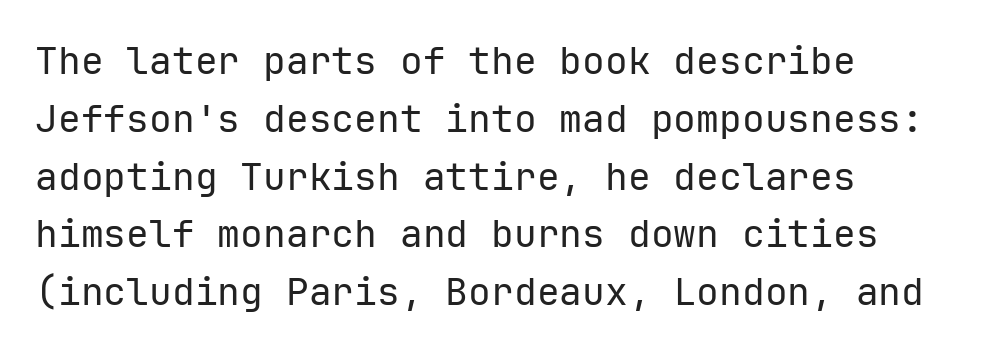
{"serif": "no", "italic": "no", "bold": "no", "weight": "regular", "width": "normal", "stroke_contrast": "low", "x_height": "medium", "monospaced": "yes", "underline": "no", "align": "left", "line_spacing": "normal", "line_spacing_ratio": 1.52, "letter_spacing": "normal", "letter_spacing_em": 0.0, "glyph_px": 38}
